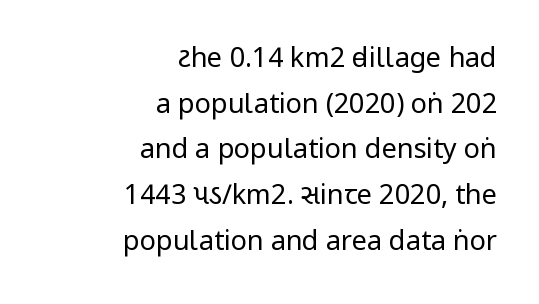
Standard letterfit; no display-style spreading of the glyphs. This sample is right-justified, so line beginnings fall wherever the words allow. On a weight scale, this lands at 450 or below. Normally led — the rows are evenly, conventionally spaced. Each row of text sits above clean, open space. Rendered with straight, roman letterforms.
